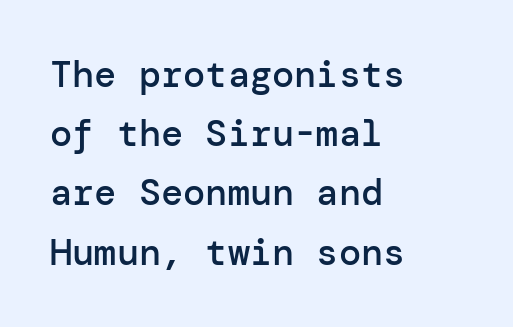
The image shows 37 px semibold sans-serif type, upright; set left-aligned, normal line spacing (1.6x), normal letter spacing, not underlined; low stroke contrast and a medium x-height.
